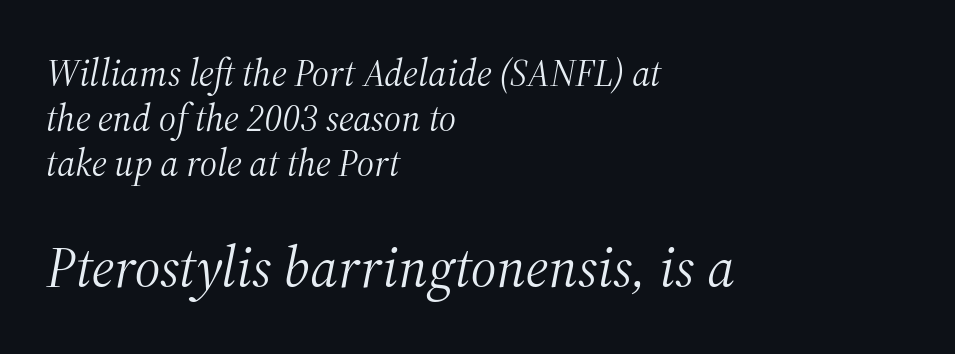
{"serif": "yes", "italic": "yes", "lean": "right", "slant_degrees": 12, "bold": "no", "weight": "light", "width": "normal", "stroke_contrast": "medium", "x_height": "medium", "monospaced": "no", "underline": "no", "align": "left", "line_spacing_ratio": 1.19, "letter_spacing": "normal", "letter_spacing_em": 0.0, "larger_block": "second", "size_ratio": 1.5, "glyph_px": 57}
